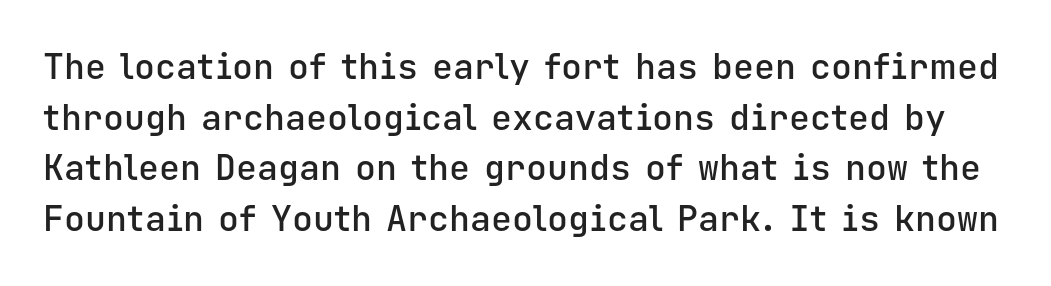
The image shows 35 px semibold sans-serif type, upright, monospaced; set normal line spacing (1.45x), normal letter spacing, not underlined; low stroke contrast and a medium x-height.
